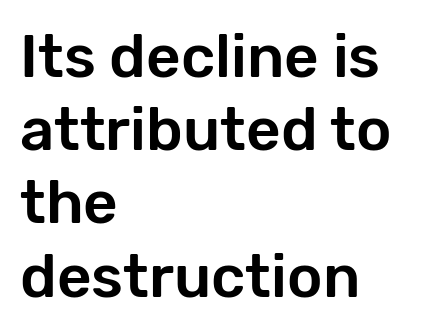
{"serif": "no", "italic": "no", "width": "normal", "stroke_contrast": "low", "x_height": "medium", "monospaced": "no", "underline": "no", "align": "left", "line_spacing_ratio": 1.22, "letter_spacing": "normal", "letter_spacing_em": 0.0, "glyph_px": 60}
